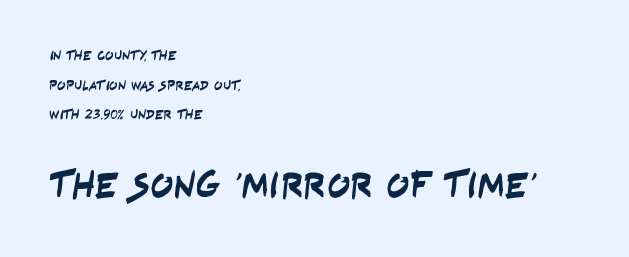
Descender tails drop into unmarked territory. Spacing between characters is what you'd get straight out of the box. Note: no serifs on the glyphs. This block would shrink considerably if given ordinary leading; it's expanded now.
